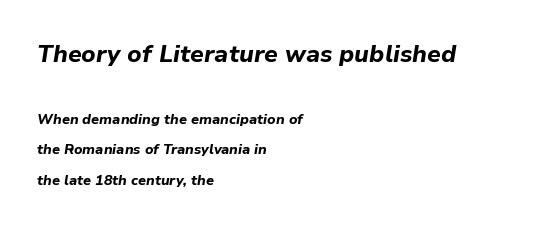
The image shows 24 px bold type, italic (leaning right); set left-aligned, loose line spacing (2.18x), normal letter spacing, not underlined; the first (top) block is 1.71x larger.
